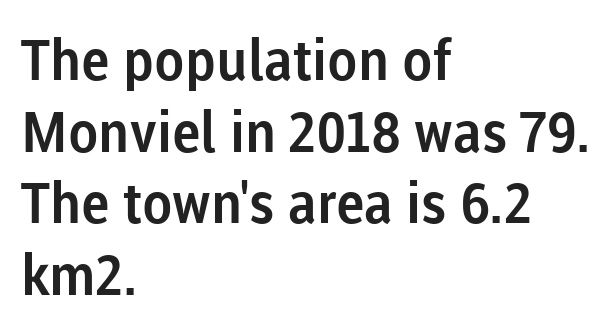
Is this a fixed-width face? No — the glyphs have proportional, varying widths. The horizontal fit of the characters is conventional and even. The lettering holds an erect, upright posture throughout. One-word summary of the alignment: left.
